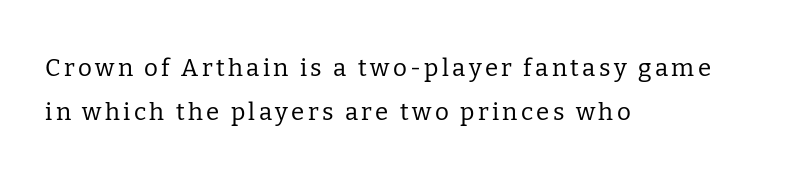
The image shows 24 px text type, upright; set left-aligned, line spacing 1.82x, not underlined.
